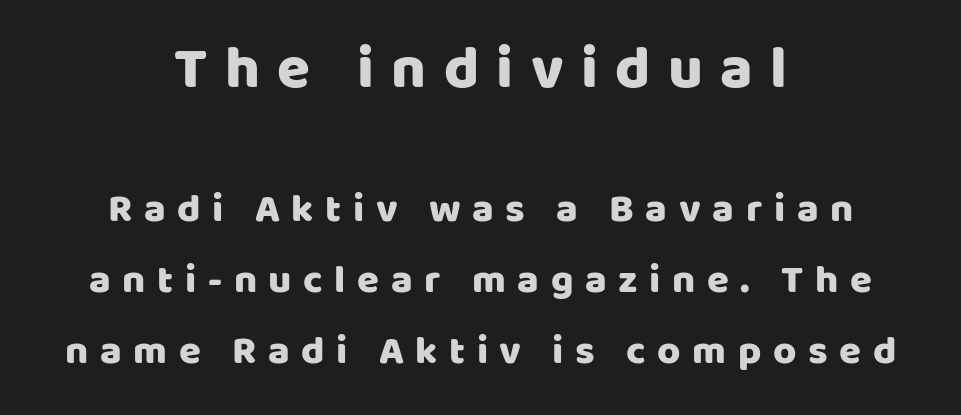
{"serif": "no", "italic": "no", "width": "normal", "stroke_contrast": "low", "x_height": "large", "monospaced": "no", "underline": "no", "align": "center", "line_spacing_ratio": 1.78, "letter_spacing": "wide", "letter_spacing_em": 0.29, "larger_block": "first", "size_ratio": 1.5, "glyph_px": 60}
